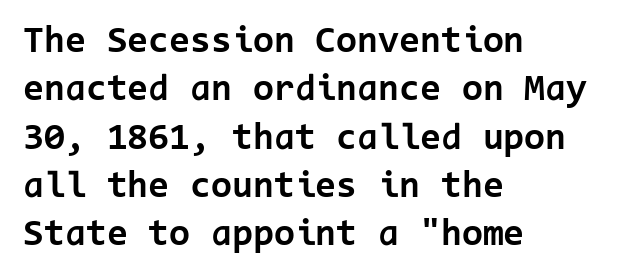
Line starts are locked; line ends wander. This sample has the even, mechanical cadence of fixed-width lettering. The designer went with a sans here, leaving each stem footless. The strip under each line holds only bare page.
